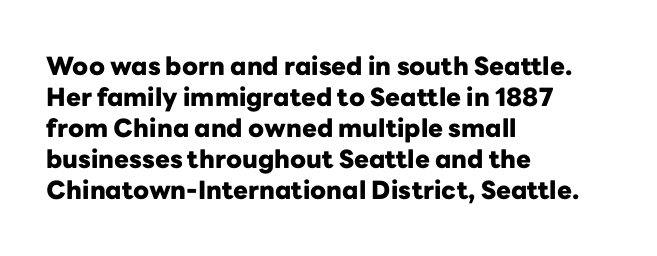
Q: Is the text bold? A: Yes.
Q: Is the text italic (slanted)? A: No, it is upright.
Q: Is the text underlined? A: No.
Q: How is the paragraph aligned? A: Left-aligned.
Q: Is the spacing between letters normal or unusually wide? A: Normal.
